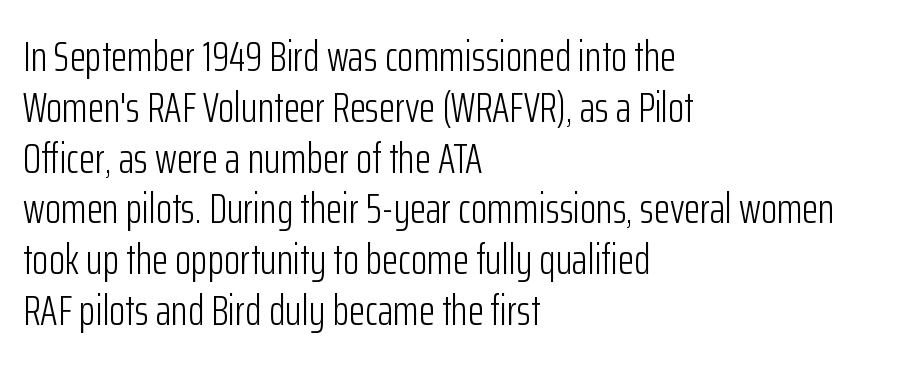
The letters stand straight up with perfectly vertical stems. Character widths vary here, with narrow letters taking less room than wide ones. Descender tails drop into unmarked territory. The paragraph has a hard left edge and a soft right edge. What kind of face is this? One without serifs — a sans.
